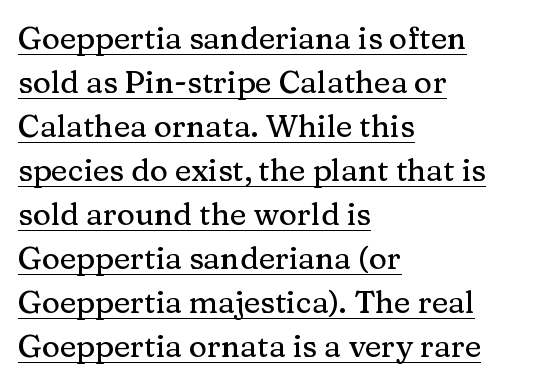
Q: Is the text italic (slanted)? A: No, it is upright.
Q: Is the typeface a serif or a sans-serif typeface? A: Serif.
Q: Is the text underlined? A: Yes.
Q: How is the paragraph aligned? A: Left-aligned.
Q: Is the spacing between letters normal or unusually wide? A: Normal.
Q: Is the spacing between lines tight, normal or loose? A: Normal.
Q: Width (condensed, normal, or wide)? A: Normal.
Q: Stroke contrast? A: Medium.
Q: x-height? A: Medium.
Q: Monospaced? A: No.
